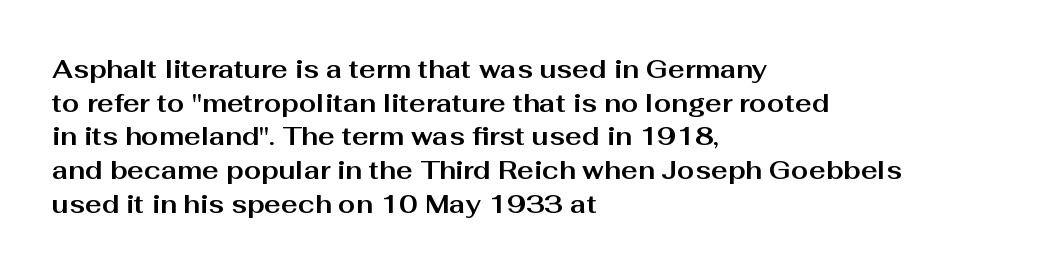
{"italic": "no", "bold": "yes", "underline": "no", "align": "left", "line_spacing": "normal", "line_spacing_ratio": 1.35, "letter_spacing": "normal", "letter_spacing_em": 0.0, "glyph_px": 25}
